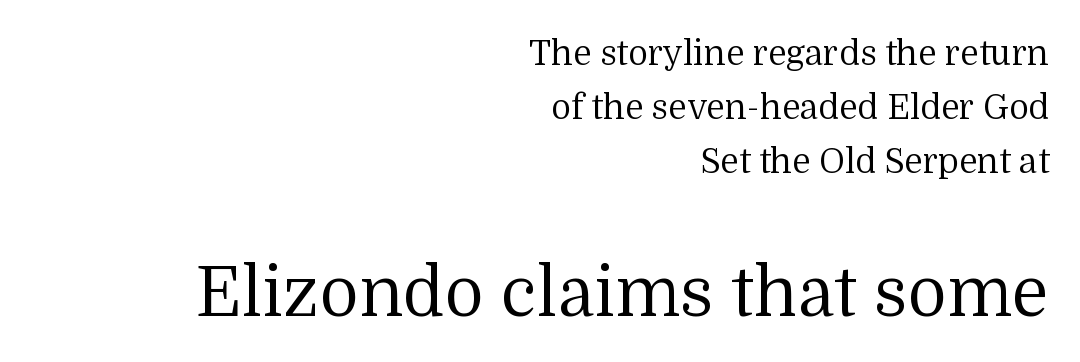
{"serif": "yes", "italic": "no", "bold": "no", "weight": "regular", "width": "normal", "stroke_contrast": "medium", "x_height": "medium", "monospaced": "no", "underline": "no", "align": "right", "line_spacing": "normal", "line_spacing_ratio": 1.59, "letter_spacing": "normal", "letter_spacing_em": 0.0, "larger_block": "second", "size_ratio": 2.0, "glyph_px": 68}
